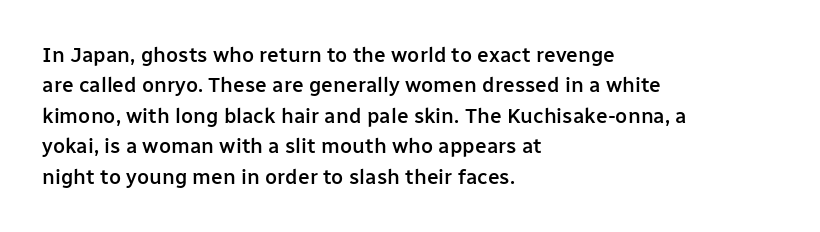
Q: Is the text bold? A: Semi-bold.
Q: Is the text italic (slanted)? A: No, it is upright.
Q: Is the text underlined? A: No.
Q: How is the paragraph aligned? A: Left-aligned.
Q: Is the spacing between letters normal or unusually wide? A: Normal.
Q: Is the spacing between lines tight, normal or loose? A: Normal.
